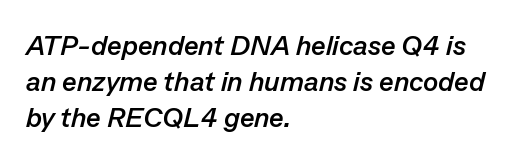
A typesetter would call this proportional, since set widths differ per character. The zone under the glyphs is completely vacant. A typesetter would mark this as italic. These words are printed bold, with thick strokes throughout. Alignment: flush left. Caption: standard tracking, unaltered.
